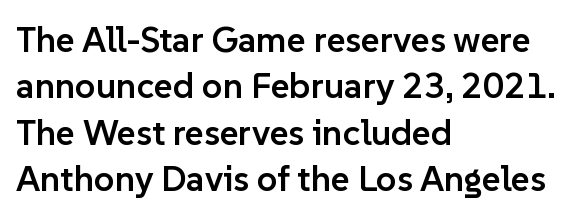
The image shows 36 px semibold sans-serif type, upright; set left-aligned, normal line spacing (1.29x), normal letter spacing, not underlined; low stroke contrast and a medium x-height.
